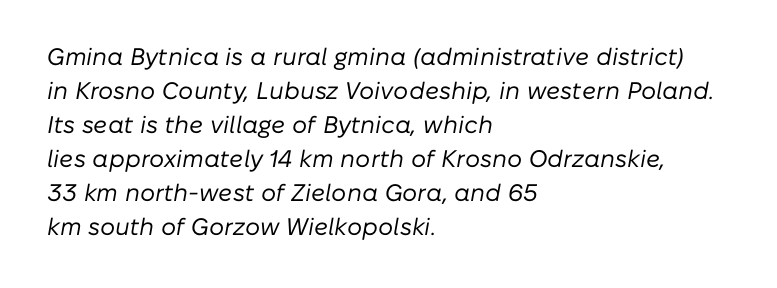
{"italic": "yes", "lean": "right", "slant_degrees": 10, "bold": "no", "underline": "no", "align": "left", "line_spacing": "normal", "line_spacing_ratio": 1.42, "letter_spacing": "normal", "letter_spacing_em": 0.0, "glyph_px": 24}
